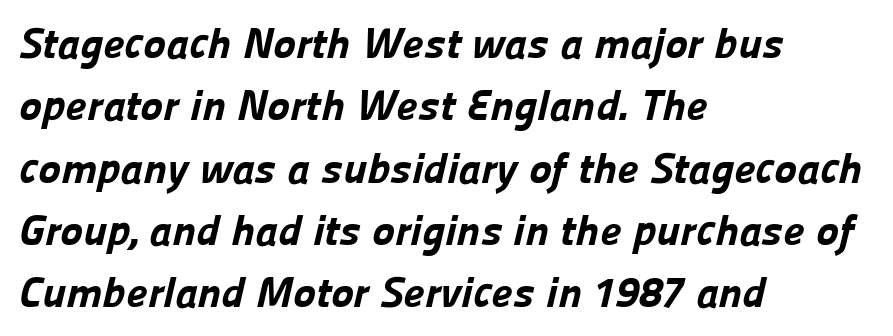
The image shows 43 px bold sans-serif type; set left-aligned, normal line spacing (1.45x), normal letter spacing, not underlined; low stroke contrast and a medium x-height.
